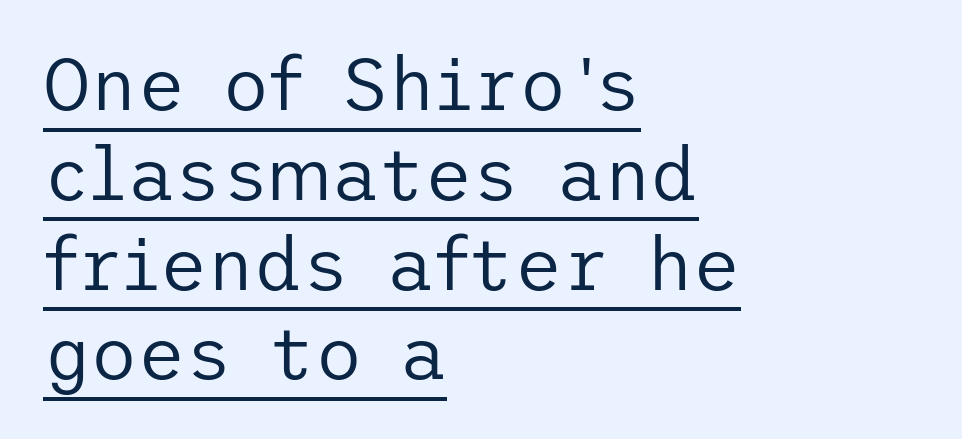
{"serif": "no", "italic": "no", "bold": "no", "weight": "regular", "width": "normal", "stroke_contrast": "low", "x_height": "medium", "underline": "yes", "align": "left", "line_spacing_ratio": 1.23, "letter_spacing": "normal", "letter_spacing_em": 0.0, "glyph_px": 73}
